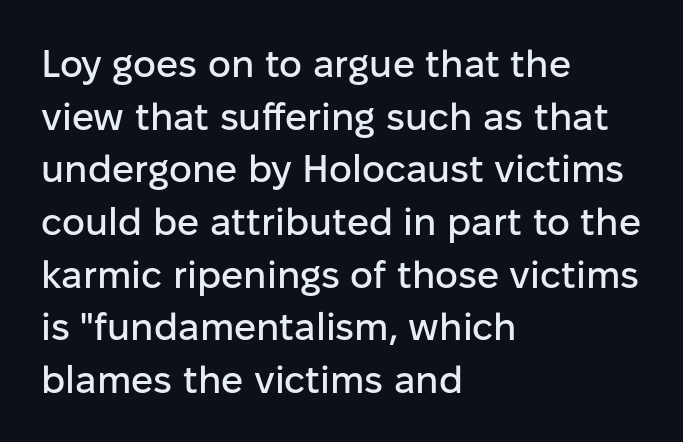
Q: Is the text italic (slanted)? A: No, it is upright.
Q: Is the typeface a serif or a sans-serif typeface? A: Sans-serif.
Q: Is the text underlined? A: No.
Q: How is the paragraph aligned? A: Left-aligned.
Q: Is the spacing between letters normal or unusually wide? A: Normal.
Q: Is the spacing between lines tight, normal or loose? A: Normal.
Q: Width (condensed, normal, or wide)? A: Normal.
Q: Stroke contrast? A: Low.
Q: x-height? A: Medium.
Q: Monospaced? A: No.
